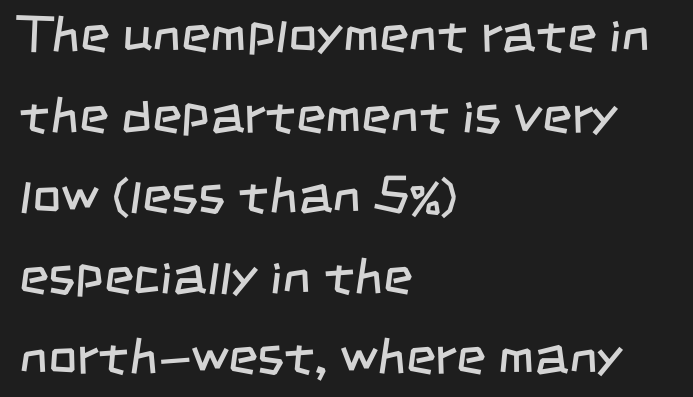
The image shows 51 px regular-weight, condensed sans-serif type; set left-aligned, normal line spacing (1.58x), normal letter spacing, not underlined; low stroke contrast and a large x-height.
